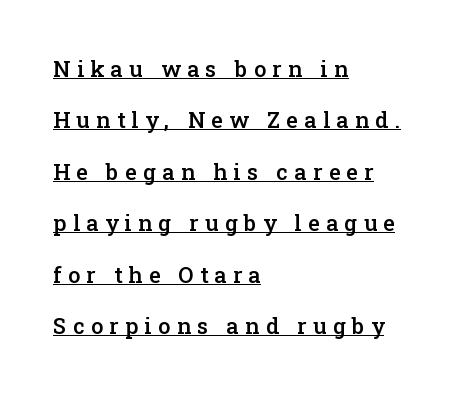
Has an underline been added? It has. The block of text is sparse from top to bottom, with ample space between rows. Heft: intermediate — a semibold. Horizontal alignment here is leftward, the default for most running prose.
